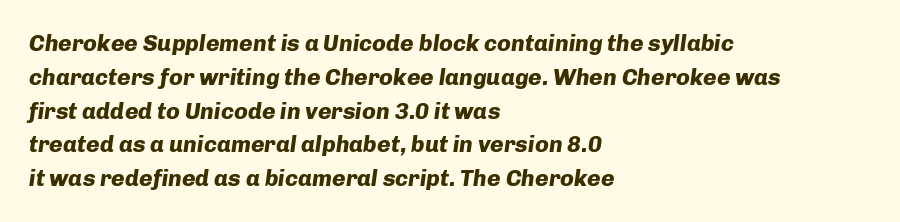
Q: Is the text bold? A: Yes.
Q: Is the text italic (slanted)? A: Yes, it leans right by about 8 degrees.
Q: Is the text underlined? A: No.
Q: How is the paragraph aligned? A: Left-aligned.
Q: Is the spacing between letters normal or unusually wide? A: Normal.
Q: Is the spacing between lines tight, normal or loose? A: Normal.
